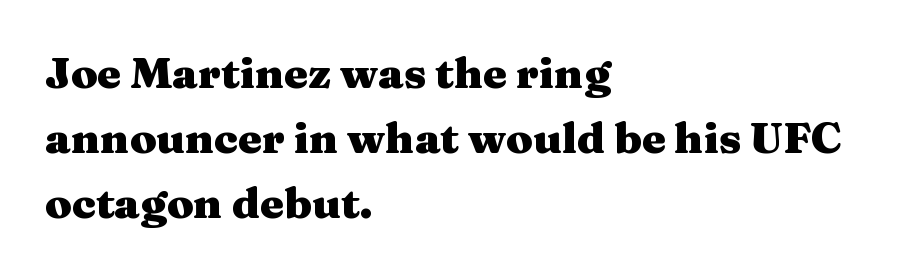
Serifs: yes, visible at the terminals of the letterforms. Here the designer chose a conventional face with non-uniform glyph widths. Is the block centered? No — it sits flush against the left margin. Does the lettering tilt? It doesn't — this is upright. This sample keeps an unexceptional amount of space between lines.
